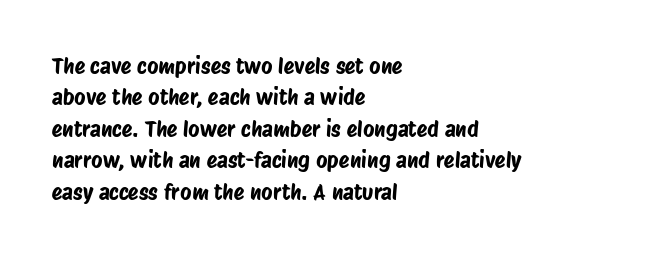
{"underline": "no", "align": "left", "line_spacing": "normal", "line_spacing_ratio": 1.43, "letter_spacing": "normal", "letter_spacing_em": 0.0, "glyph_px": 22}
